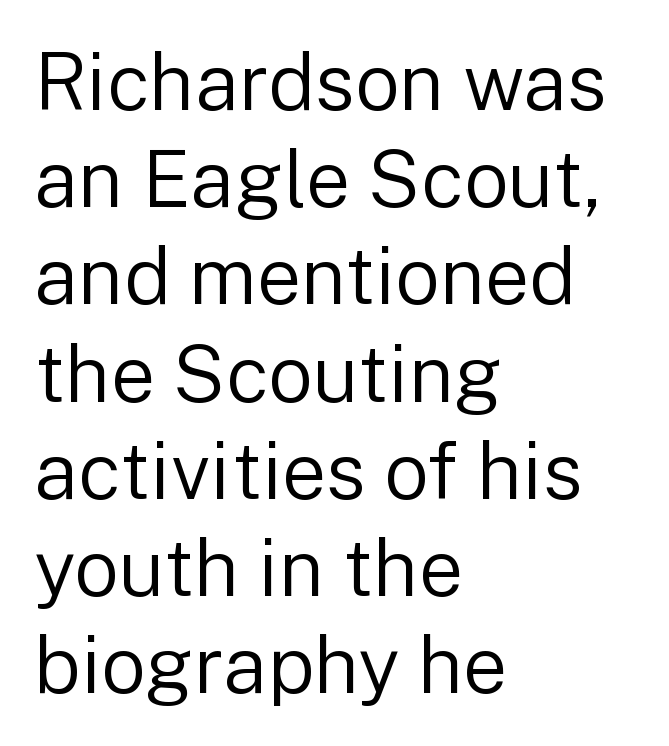
{"serif": "no", "italic": "no", "bold": "no", "weight": "regular", "width": "normal", "stroke_contrast": "low", "x_height": "medium", "monospaced": "no", "underline": "no", "align": "left", "line_spacing_ratio": 1.23, "letter_spacing": "normal", "letter_spacing_em": 0.0, "glyph_px": 79}
